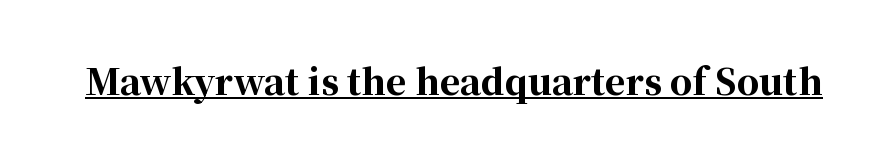
Q: Is the text bold? A: Yes.
Q: Is the text italic (slanted)? A: No, it is upright.
Q: Is the typeface a serif or a sans-serif typeface? A: Serif.
Q: Is the text underlined? A: Yes.
Q: Is the spacing between letters normal or unusually wide? A: Normal.
Q: Width (condensed, normal, or wide)? A: Normal.
Q: Stroke contrast? A: High.
Q: x-height? A: Medium.
Q: Monospaced? A: No.
